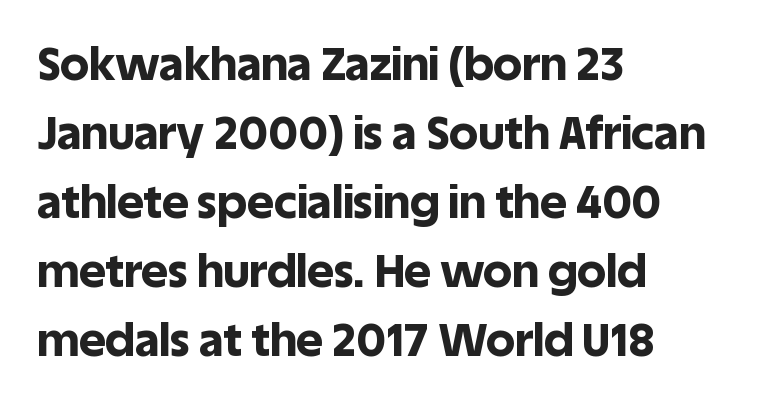
The image shows 46 px bold sans-serif type, upright; set left-aligned, normal line spacing (1.5x), normal letter spacing, not underlined; a large x-height.
